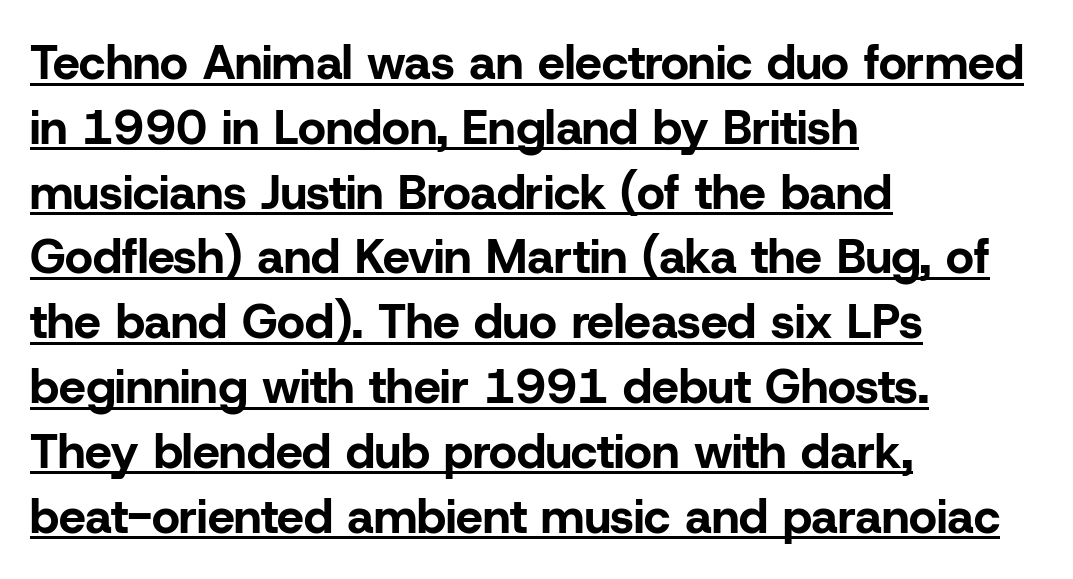
The image shows 48 px bold sans-serif type, upright; set left-aligned, normal line spacing (1.35x), normal letter spacing, underlined; low stroke contrast and a medium x-height.
